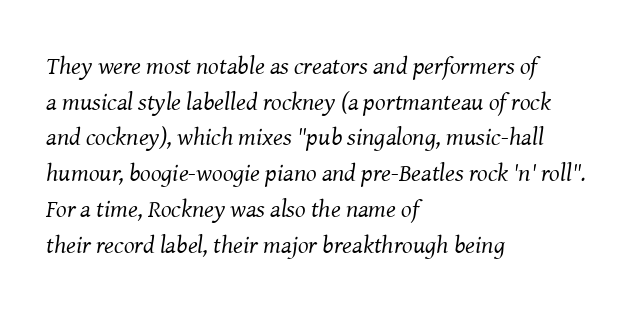
The image shows 25 px text type, italic (leaning right); set left-aligned, normal line spacing (1.43x), normal letter spacing, not underlined.
